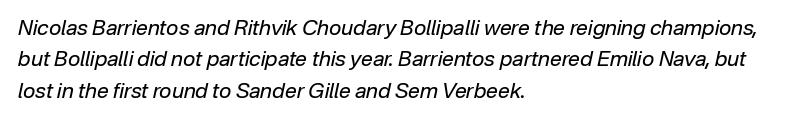
The image shows 21 px text type, italic (leaning right); set left-aligned, normal line spacing (1.5x), normal letter spacing, not underlined.
